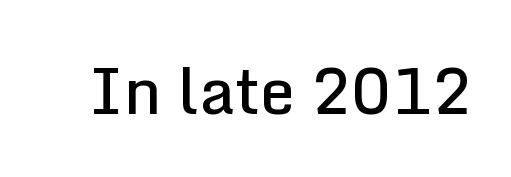
{"serif": "no", "italic": "no", "bold": "semi", "weight": "semibold", "width": "normal", "stroke_contrast": "low", "x_height": "medium", "monospaced": "no", "underline": "no", "letter_spacing": "normal", "letter_spacing_em": 0.0, "glyph_px": 63}
